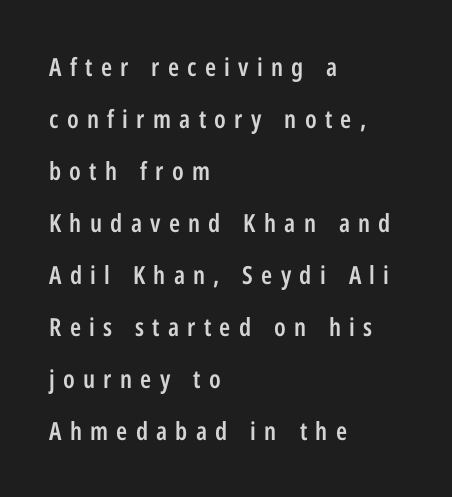
The image shows 25 px text type, upright; set left-aligned, loose line spacing (2.08x), unusually wide letter spacing (+0.33 em), not underlined.
